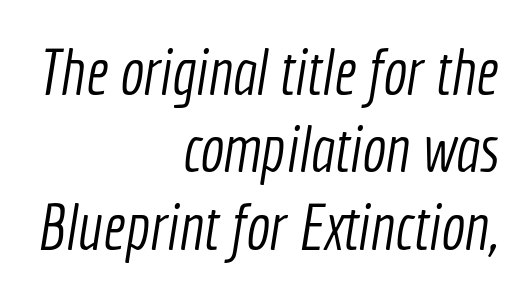
Q: Is the text bold? A: No.
Q: Is the typeface a serif or a sans-serif typeface? A: Sans-serif.
Q: Is the text underlined? A: No.
Q: How is the paragraph aligned? A: Right-aligned.
Q: Is the spacing between letters normal or unusually wide? A: Normal.
Q: Width (condensed, normal, or wide)? A: Condensed.
Q: x-height? A: Medium.
Q: Monospaced? A: No.
